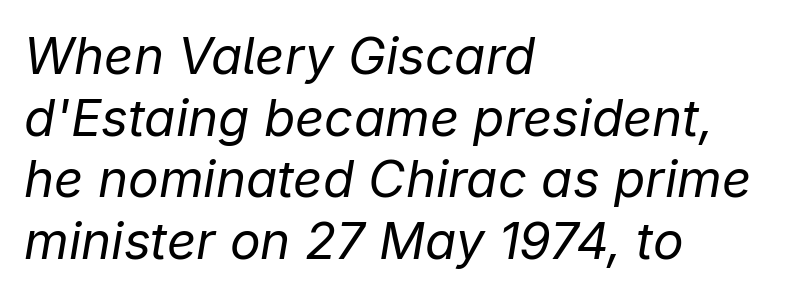
{"italic": "yes", "lean": "right", "slant_degrees": 9, "bold": "no", "weight": "regular", "width": "normal", "stroke_contrast": "low", "x_height": "medium", "monospaced": "no", "underline": "no", "align": "left", "line_spacing_ratio": 1.21, "letter_spacing": "normal", "letter_spacing_em": 0.0, "glyph_px": 51}
